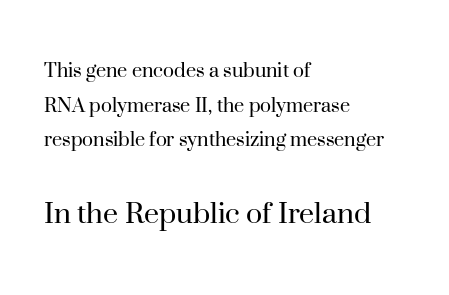
{"serif": "yes", "italic": "no", "bold": "no", "weight": "regular", "width": "normal", "stroke_contrast": "high", "x_height": "small", "monospaced": "no", "underline": "no", "align": "left", "line_spacing": "normal", "line_spacing_ratio": 1.51, "letter_spacing": "normal", "letter_spacing_em": 0.0, "larger_block": "second", "size_ratio": 1.48, "glyph_px": 34}
